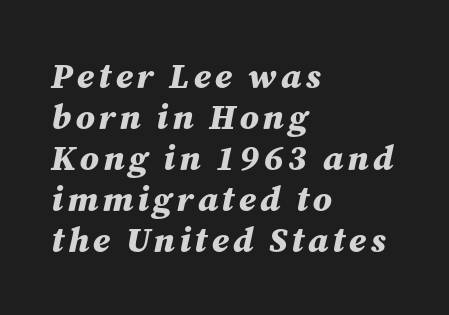
The strokes are fattened all the way to bold. A bare baseline throughout the passage. Teacher's note: observe the even left margin — that is flush-left alignment. Proportional: the letters do not fall into vertical columns. These lines were composed using italics.
